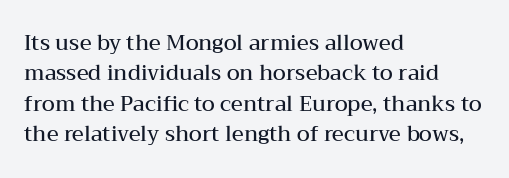
Inter-character spacing is left at the font's built-in metrics. Posture: straight, roman, zero tilt. These lines carry some extra weight — a demibold, not a full bold. The paragraph has a hard left edge and a soft right edge. Regular leading. Decoration check: the copy has no underline.
